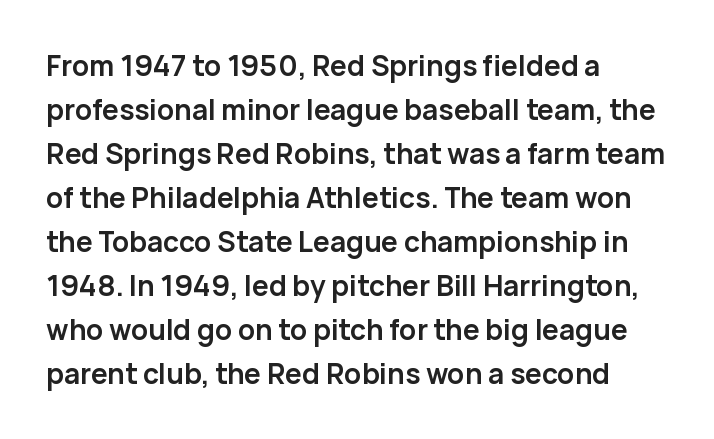
The image shows 28 px semibold sans-serif type, upright; set left-aligned, normal line spacing (1.57x), normal letter spacing, not underlined; low stroke contrast and a medium x-height.
